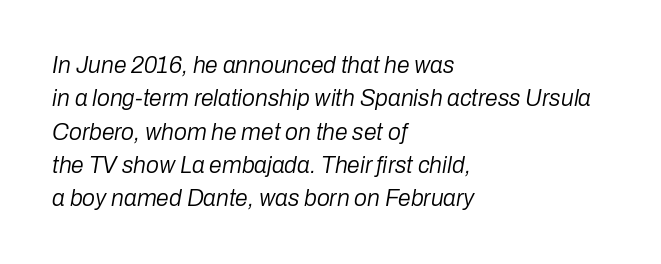
{"italic": "yes", "lean": "right", "slant_degrees": 10, "bold": "no", "underline": "no", "align": "left", "line_spacing": "normal", "line_spacing_ratio": 1.45, "letter_spacing": "normal", "letter_spacing_em": 0.0, "glyph_px": 23}
